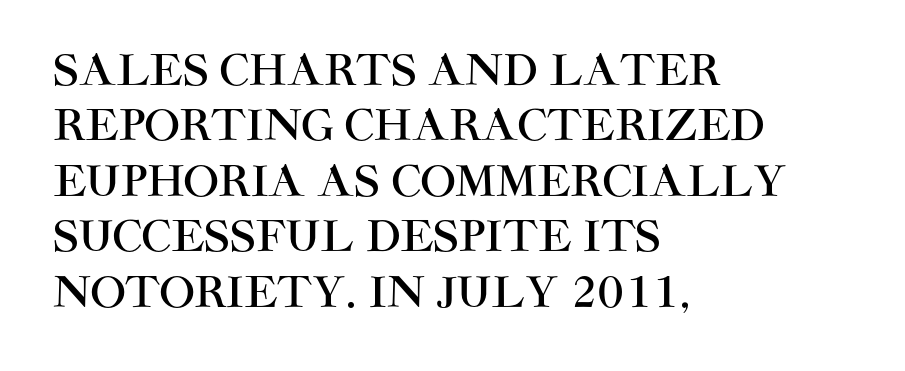
Q: Is the text italic (slanted)? A: No, it is upright.
Q: Is the typeface a serif or a sans-serif typeface? A: Sans-serif.
Q: Is the text underlined? A: No.
Q: How is the paragraph aligned? A: Left-aligned.
Q: Is the spacing between letters normal or unusually wide? A: Normal.
Q: Is the spacing between lines tight, normal or loose? A: Normal.
Q: Width (condensed, normal, or wide)? A: Normal.
Q: Stroke contrast? A: High.
Q: x-height? A: Large.
Q: Monospaced? A: No.
